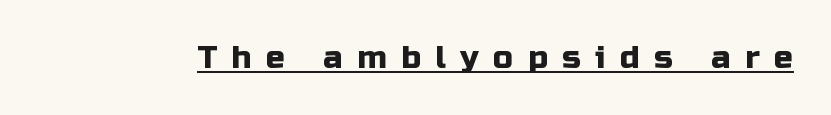
This sample uses an upright cut, with every glyph sitting square on the baseline. Somebody hit Ctrl+U on this one — the words are underlined. Type style note: lacks serifs. Glyph-to-glyph distance is far greater than everyday printed text. Looks like regular typesetting: each glyph gets only the width it needs.
